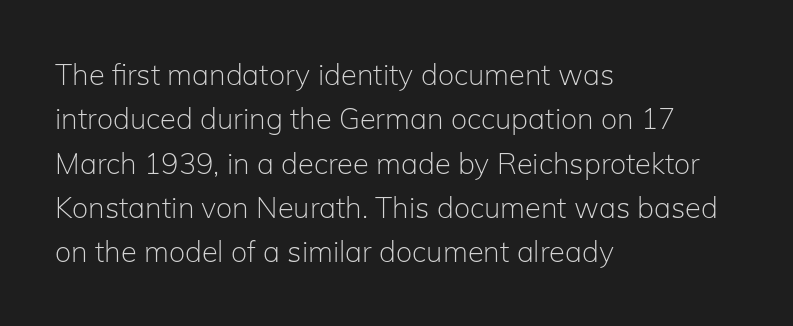
Characters remain perfectly vertical along every line. What kind of face is this? One without serifs — a sans. Short note: letters normally spaced. Nothing heavy about these letters — not bold at all.
